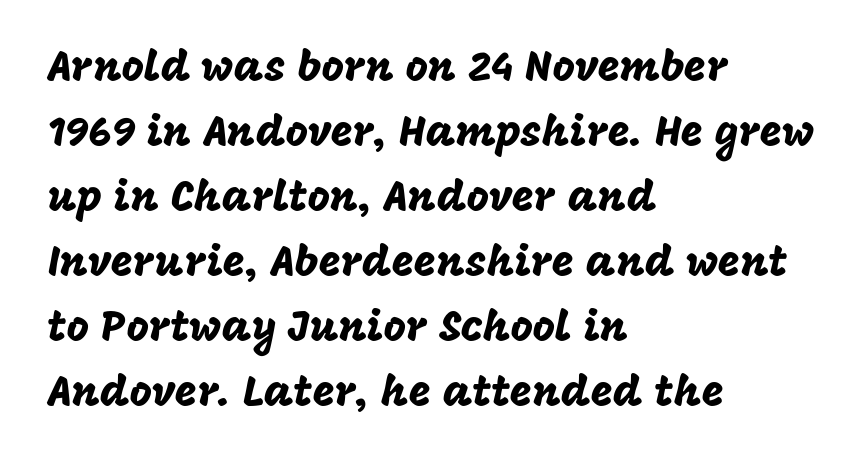
The image shows 43 px sans-serif type; set left-aligned, normal line spacing (1.51x), normal letter spacing, not underlined; low stroke contrast and a large x-height.
